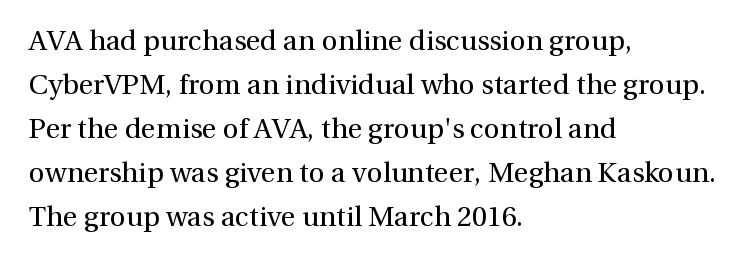
{"serif": "yes", "italic": "no", "bold": "no", "weight": "regular", "width": "normal", "x_height": "medium", "monospaced": "no", "underline": "no", "align": "left", "line_spacing": "normal", "line_spacing_ratio": 1.57, "letter_spacing": "normal", "letter_spacing_em": 0.0, "glyph_px": 28}
